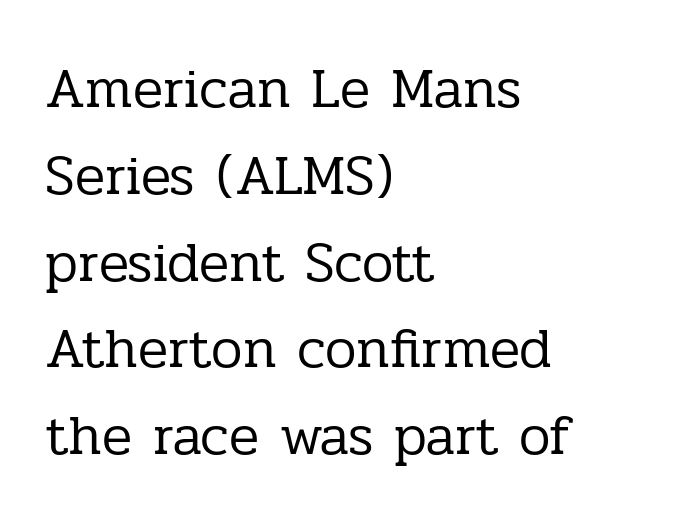
Q: Is the text bold? A: No.
Q: Is the text italic (slanted)? A: No, it is upright.
Q: Is the typeface a serif or a sans-serif typeface? A: Serif.
Q: Is the text underlined? A: No.
Q: How is the paragraph aligned? A: Left-aligned.
Q: Is the spacing between letters normal or unusually wide? A: Normal.
Q: Is the spacing between lines tight, normal or loose? A: Normal.
Q: Width (condensed, normal, or wide)? A: Normal.
Q: Stroke contrast? A: Low.
Q: x-height? A: Medium.
Q: Monospaced? A: No.
